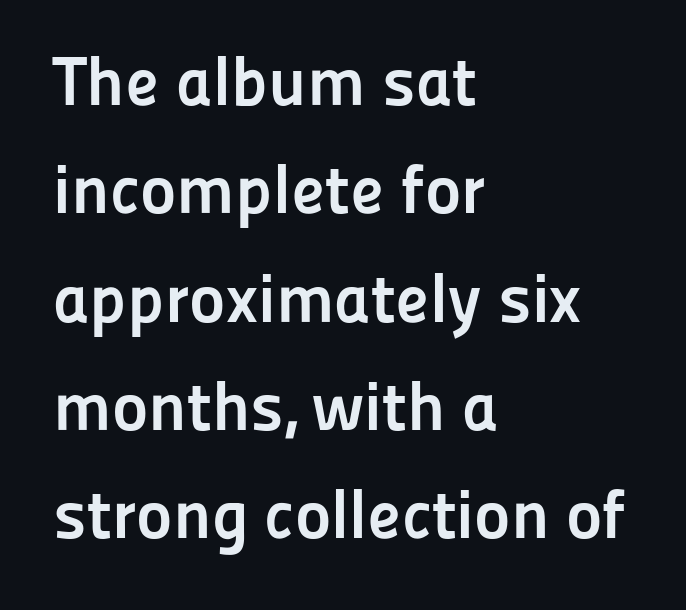
The image shows 69 px semibold sans-serif type, upright; set left-aligned, normal line spacing (1.57x), normal letter spacing, not underlined; low stroke contrast and a medium x-height.
